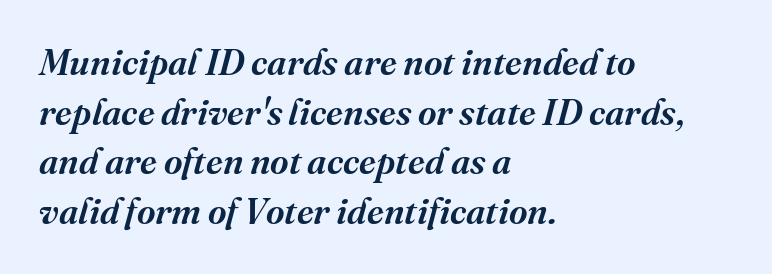
The image shows 36 px semibold serif type, italic (leaning right); set left-aligned, normal line spacing (1.38x), normal letter spacing, not underlined; medium stroke contrast and a medium x-height.
